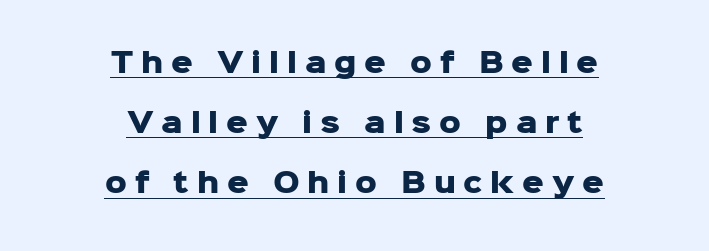
The image shows 27 px bold type, upright; set centered, loose line spacing (2.23x), unusually wide letter spacing (+0.29 em), underlined.
